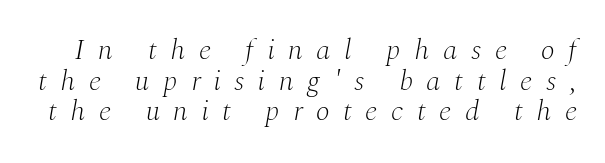
{"serif": "yes", "italic": "yes", "lean": "right", "slant_degrees": 10, "bold": "no", "weight": "light", "width": "normal", "stroke_contrast": "medium", "x_height": "medium", "monospaced": "no", "underline": "no", "line_spacing": "tight", "line_spacing_ratio": 1.06, "letter_spacing": "wide", "letter_spacing_em": 0.47, "glyph_px": 29}
